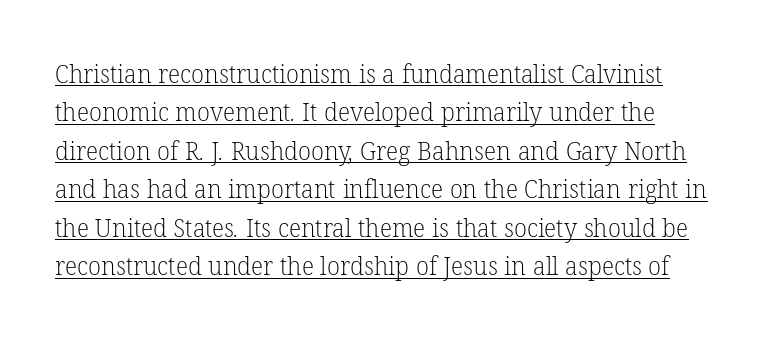
{"bold": "no", "underline": "yes", "line_spacing": "normal", "line_spacing_ratio": 1.48, "letter_spacing": "normal", "letter_spacing_em": 0.0, "glyph_px": 26}
